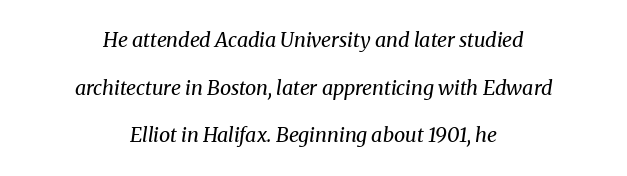
{"italic": "yes", "lean": "right", "slant_degrees": 8, "bold": "no", "underline": "no", "align": "center", "line_spacing": "loose", "line_spacing_ratio": 2.38, "letter_spacing": "normal", "letter_spacing_em": 0.0, "glyph_px": 20}
